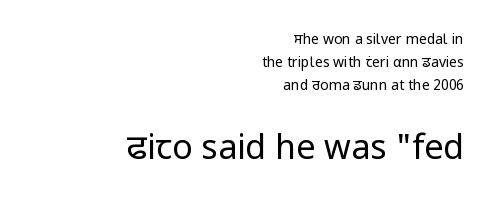
The image shows 34 px regular-weight sans-serif type, upright; set right-aligned, normal line spacing (1.64x), normal letter spacing, not underlined; the second (bottom) block is 2.43x larger; low stroke contrast and a medium x-height.
